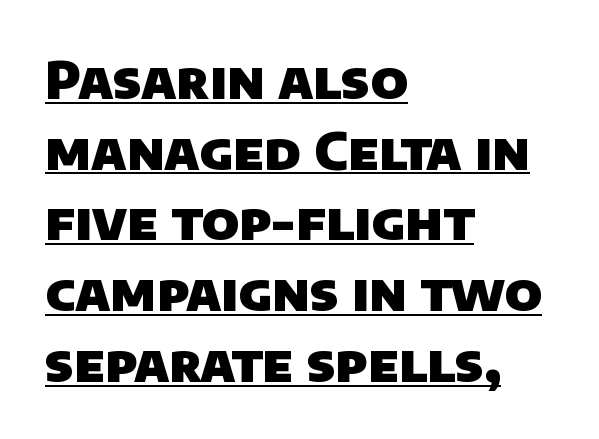
{"serif": "no", "bold": "yes", "weight": "heavy", "width": "normal", "stroke_contrast": "low", "x_height": "large", "monospaced": "no", "underline": "yes", "align": "left", "line_spacing": "normal", "line_spacing_ratio": 1.36, "letter_spacing": "normal", "letter_spacing_em": 0.0, "glyph_px": 52}
